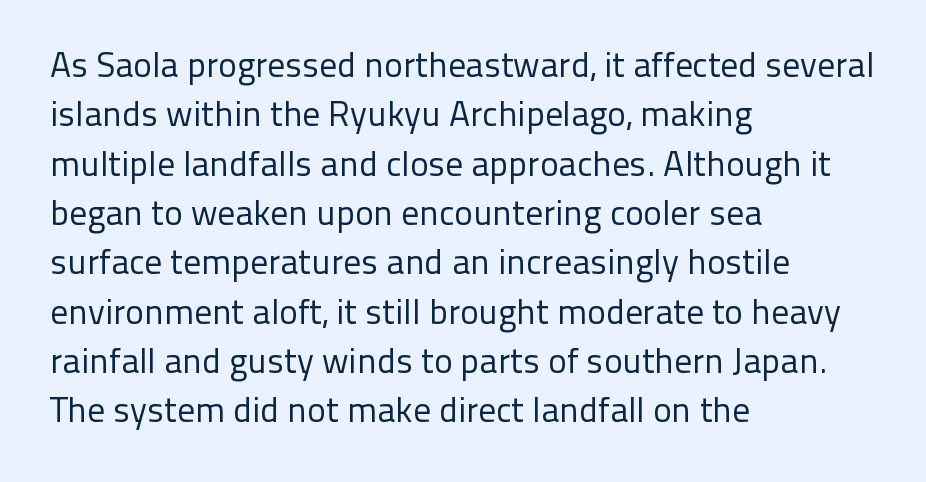
The image shows 35 px regular-weight sans-serif type, upright; set left-aligned, normal line spacing (1.41x), normal letter spacing, not underlined; low stroke contrast and a medium x-height.
